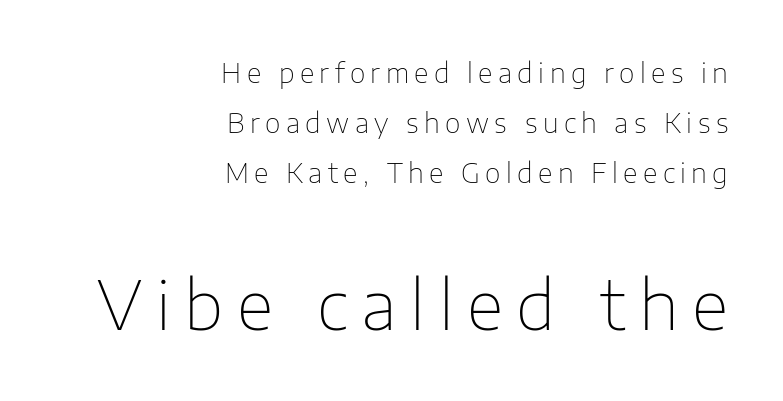
Size contrast runs from small at the top to large at the bottom. Varying glyph widths throughout — classic text-font behaviour. The setting favours the right margin, as signatures and pull-quotes sometimes do. This rendering widens character spacing well past its baseline value.
